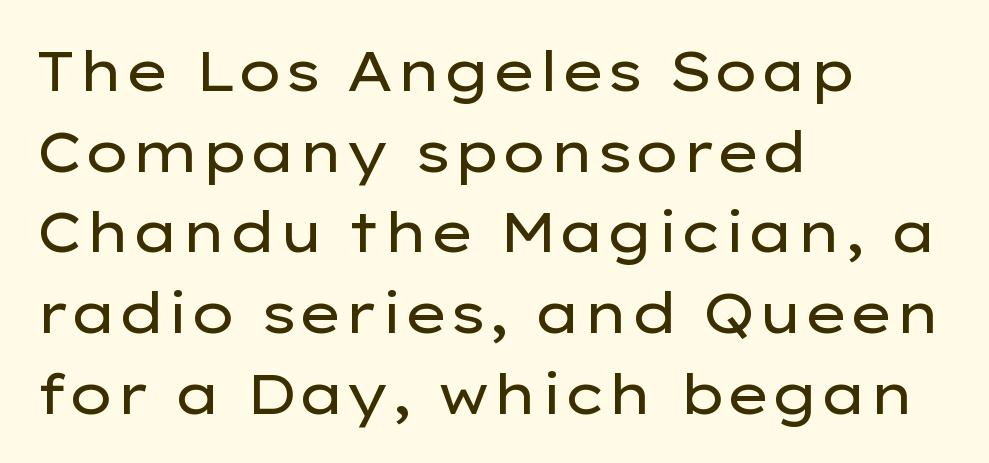
Nothing unusual about the tracking: characters are spaced as the font intends. Line spacing here is normal. Character widths vary here, with narrow letters taking less room than wide ones. This sample is left-justified, so line endings fall wherever the words run out. Designer's note — italics off, roman on.
